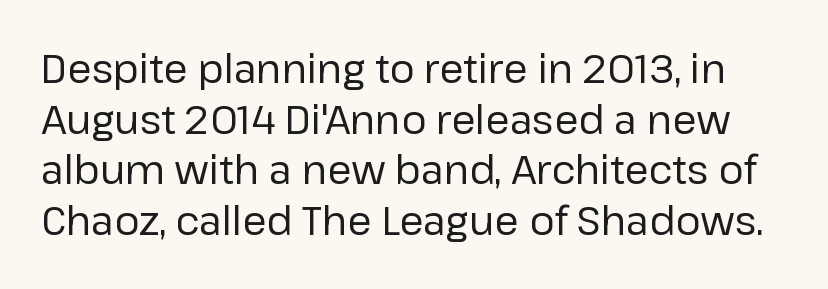
{"serif": "no", "italic": "no", "bold": "no", "weight": "regular", "width": "normal", "stroke_contrast": "low", "x_height": "medium", "monospaced": "no", "underline": "no", "line_spacing": "normal", "line_spacing_ratio": 1.3, "letter_spacing": "normal", "letter_spacing_em": 0.0, "glyph_px": 39}
